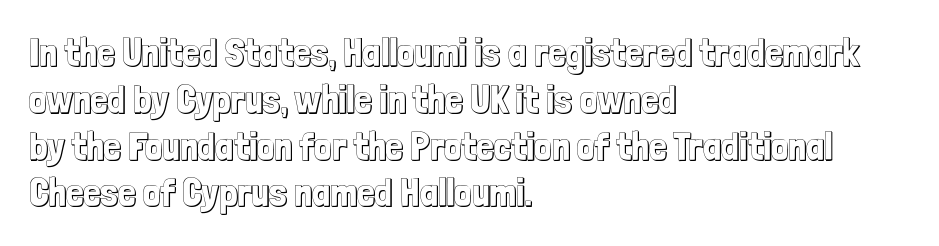
Clear beneath every line of the passage. Short and long lines alike share a common starting point at left. Is the letter spacing exaggerated? No — it looks like the ordinary default. Proportional: the letters do not fall into vertical columns. The specimen reads as upright at a glance.
